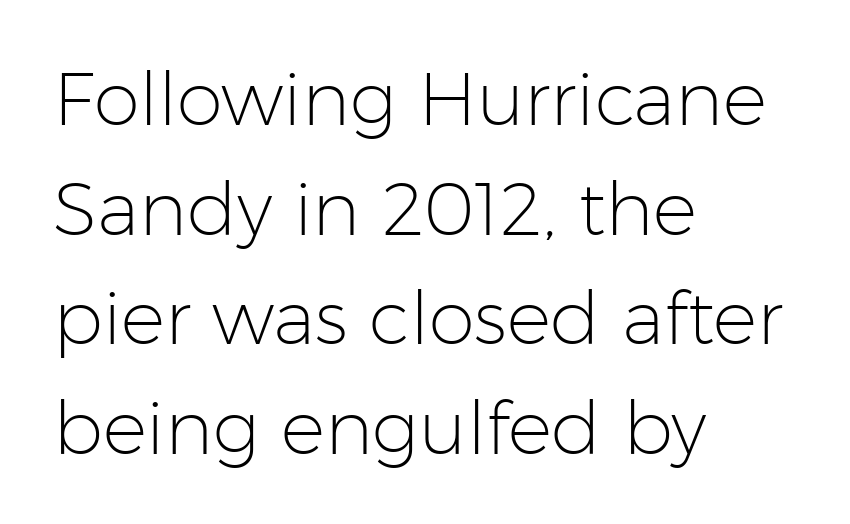
Q: Is the text bold? A: No.
Q: Is the text italic (slanted)? A: No, it is upright.
Q: Is the typeface a serif or a sans-serif typeface? A: Sans-serif.
Q: Is the text underlined? A: No.
Q: How is the paragraph aligned? A: Left-aligned.
Q: Is the spacing between letters normal or unusually wide? A: Normal.
Q: Is the spacing between lines tight, normal or loose? A: Normal.
Q: Width (condensed, normal, or wide)? A: Normal.
Q: Stroke contrast? A: Low.
Q: x-height? A: Medium.
Q: Monospaced? A: No.
